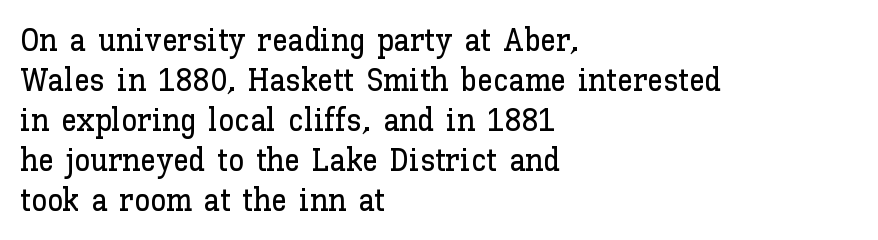
The image shows 32 px text type, upright; set left-aligned, normal line spacing (1.25x), normal letter spacing, not underlined; low stroke contrast and a medium x-height.
